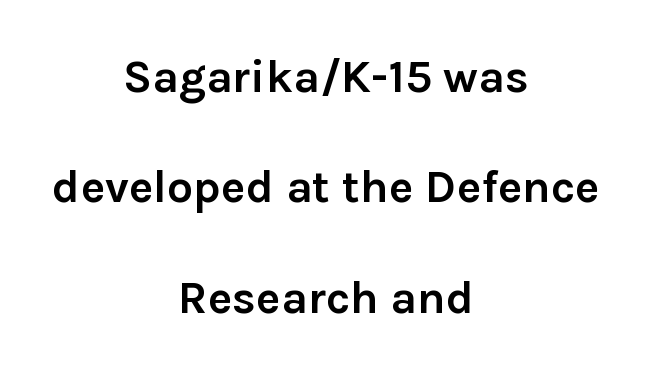
{"serif": "no", "italic": "no", "bold": "yes", "weight": "semibold", "width": "normal", "stroke_contrast": "low", "x_height": "medium", "monospaced": "no", "underline": "no", "align": "center", "line_spacing": "loose", "line_spacing_ratio": 2.4, "letter_spacing": "normal", "letter_spacing_em": 0.0, "glyph_px": 46}
